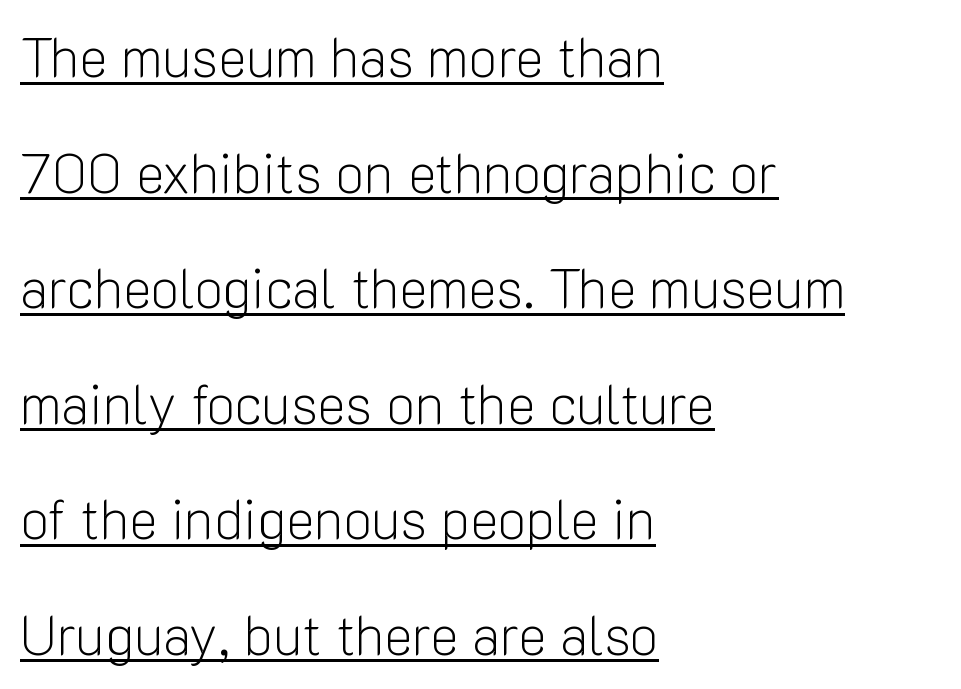
Q: Is the text bold? A: No.
Q: Is the text italic (slanted)? A: No, it is upright.
Q: Is the typeface a serif or a sans-serif typeface? A: Sans-serif.
Q: Is the text underlined? A: Yes.
Q: How is the paragraph aligned? A: Left-aligned.
Q: Is the spacing between letters normal or unusually wide? A: Normal.
Q: Is the spacing between lines tight, normal or loose? A: Loose.
Q: Width (condensed, normal, or wide)? A: Normal.
Q: Stroke contrast? A: Low.
Q: x-height? A: Medium.
Q: Monospaced? A: No.
